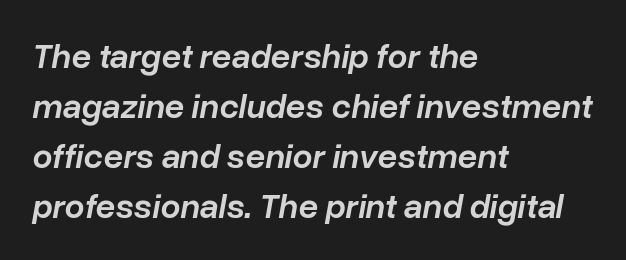
{"italic": "yes", "lean": "right", "slant_degrees": 10, "bold": "semi", "weight": "semibold", "width": "normal", "stroke_contrast": "low", "x_height": "medium", "monospaced": "no", "underline": "no", "align": "left", "line_spacing": "normal", "line_spacing_ratio": 1.43, "letter_spacing": "normal", "letter_spacing_em": 0.0, "glyph_px": 35}
